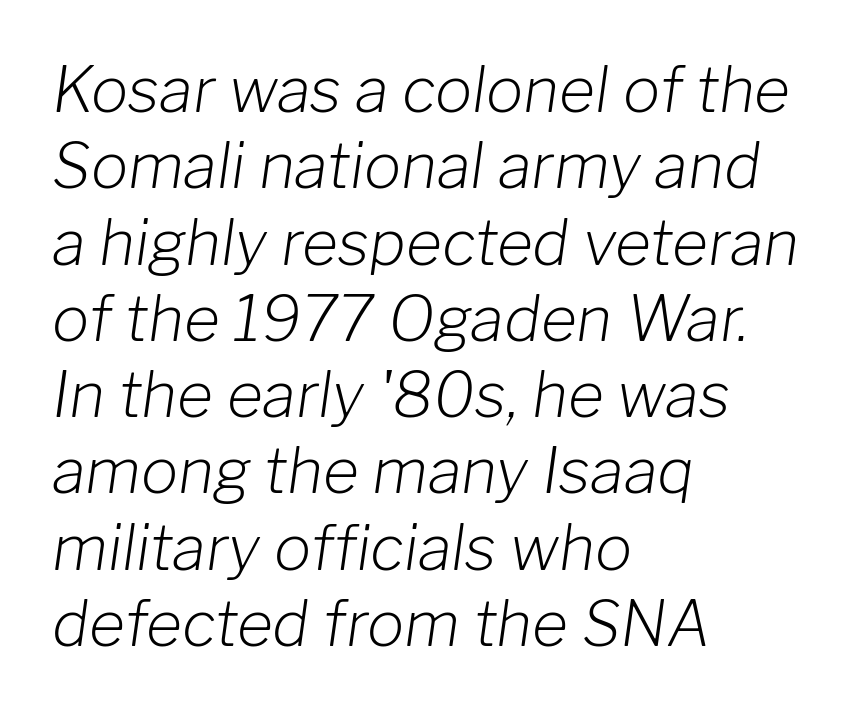
The image shows 62 px light type, italic (leaning right); set left-aligned, line spacing 1.23x, normal letter spacing, not underlined; low stroke contrast and a medium x-height.
